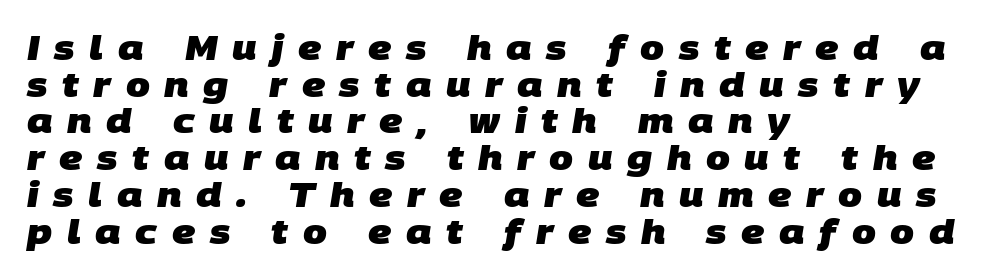
Students, this is bold: see how much ink each stroke carries. The line texture is sparse and dotted thanks to wide tracking. Are there feet on the stems? There aren't — it's a sans. This sample trades vertical openness for compactness between lines. This rendering uses left alignment, leaving the right contour irregular.
